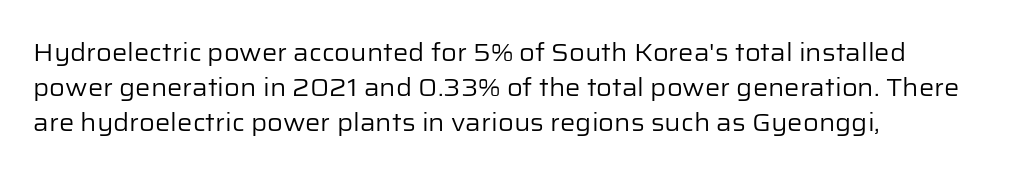
The image shows 24 px text type, upright; set left-aligned, normal line spacing (1.45x), normal letter spacing, not underlined.
